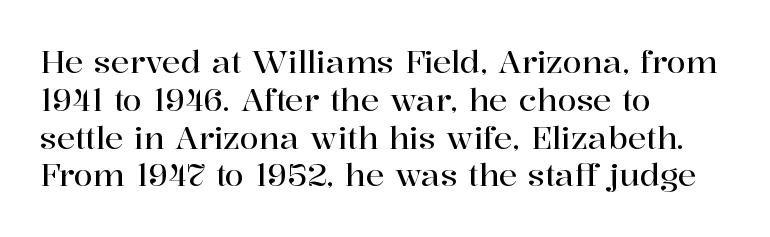
{"serif": "yes", "italic": "no", "width": "normal", "stroke_contrast": "high", "x_height": "medium", "monospaced": "no", "underline": "no", "align": "left", "line_spacing_ratio": 1.22, "letter_spacing": "normal", "letter_spacing_em": 0.0, "glyph_px": 31}
